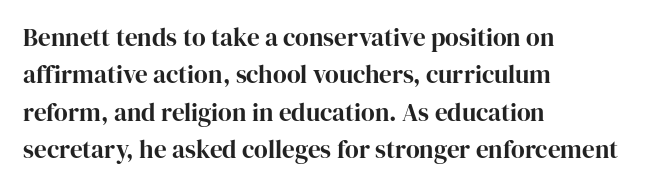
The image shows 25 px text type, upright; set left-aligned, normal line spacing (1.5x), normal letter spacing, not underlined.
